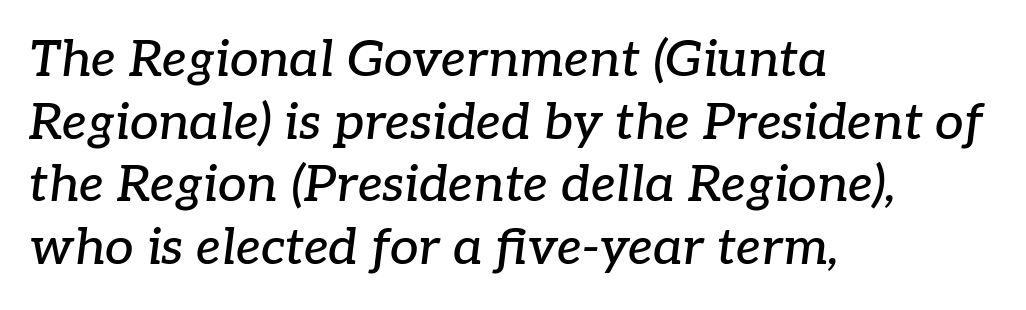
{"serif": "yes", "italic": "yes", "lean": "right", "slant_degrees": 7, "width": "normal", "stroke_contrast": "low", "x_height": "medium", "monospaced": "no", "underline": "no", "align": "left", "line_spacing_ratio": 1.23, "letter_spacing": "normal", "letter_spacing_em": 0.0, "glyph_px": 51}
